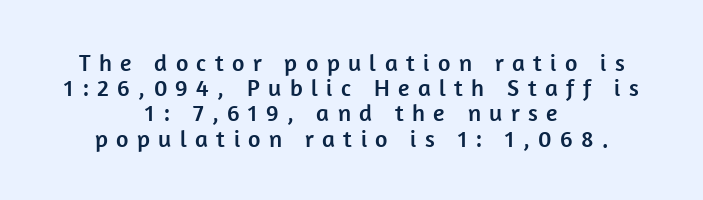
{"italic": "no", "underline": "no", "align": "center", "line_spacing": "tight", "line_spacing_ratio": 1.05, "letter_spacing": "wide", "letter_spacing_em": 0.35, "glyph_px": 24}
